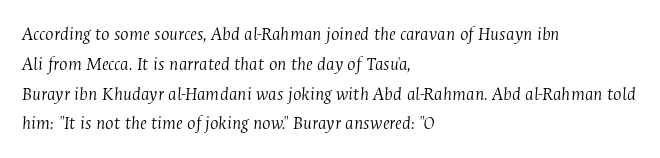
{"italic": "yes", "lean": "right", "slant_degrees": 4, "bold": "no", "underline": "no", "align": "left", "line_spacing": "normal", "line_spacing_ratio": 1.49, "letter_spacing": "normal", "letter_spacing_em": 0.0, "glyph_px": 20}
